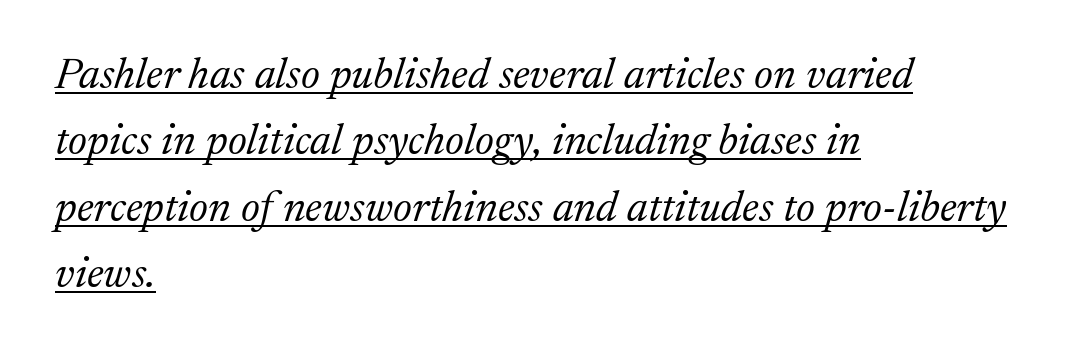
The image shows 44 px light serif type, italic (leaning right); set left-aligned, normal line spacing (1.51x), normal letter spacing, underlined; medium stroke contrast and a medium x-height.
